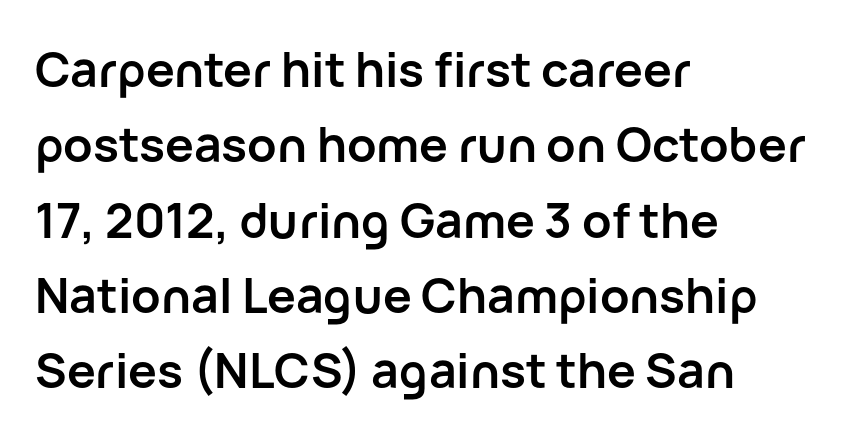
All the whitespace from short lines collects on the right. Looks like regular typesetting: each glyph gets only the width it needs. Characters follow at the spacing the type designer built in. These lines are composed in type without serifs.
